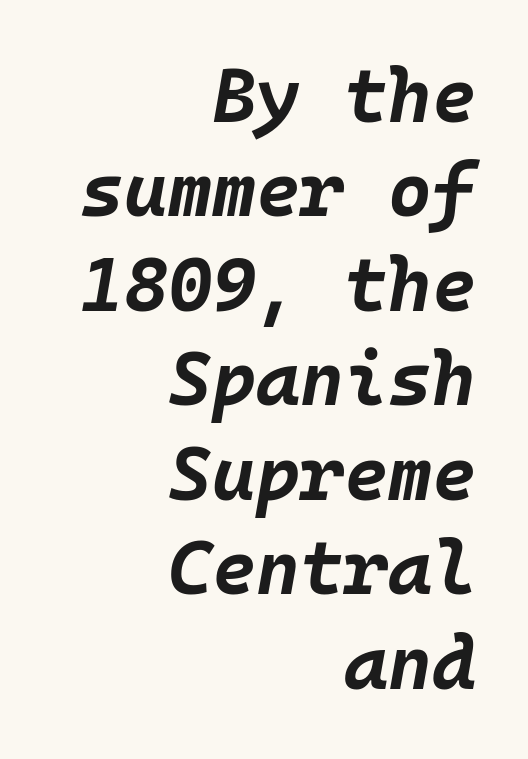
The lines in this sample share a right terminus and differ only in where they begin. Decoration check: the copy has no underline. The face used here is monospaced, like something from a code editor. What's the leading like? Ordinary, nothing unusual. This rendering leaves character spacing at its baseline value. Slanted lettering throughout.
